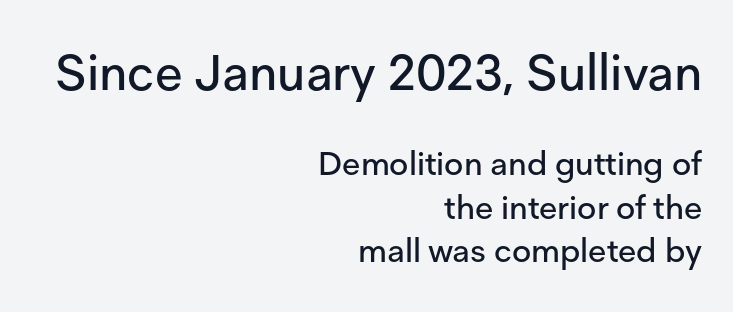
Q: Is the text italic (slanted)? A: No, it is upright.
Q: Is the typeface a serif or a sans-serif typeface? A: Sans-serif.
Q: Is the text underlined? A: No.
Q: How is the paragraph aligned? A: Right-aligned.
Q: Is the spacing between letters normal or unusually wide? A: Normal.
Q: Is the spacing between lines tight, normal or loose? A: Normal.
Q: Which block of text is set in a larger size, the first (top) or the second (bottom)? A: The first (top) one.
Q: Width (condensed, normal, or wide)? A: Normal.
Q: Stroke contrast? A: Low.
Q: x-height? A: Medium.
Q: Monospaced? A: No.
